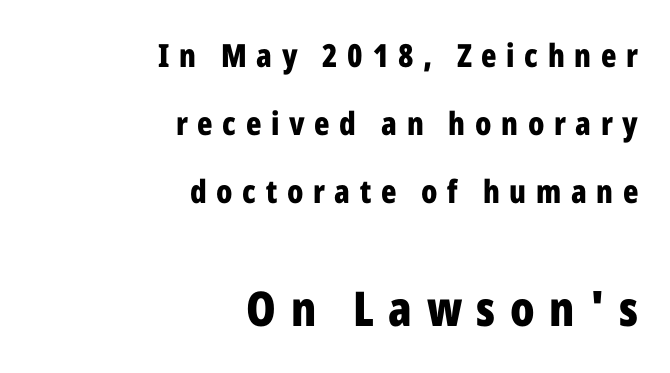
You could not count columns in this text — the font is proportionally spaced. Descenders are the only things crossing below the line. Block two is the big one; block one sits smaller above it. Short and long lines alike share a common ending point at right. Notice the wide empty band between every row — that's loose leading.
